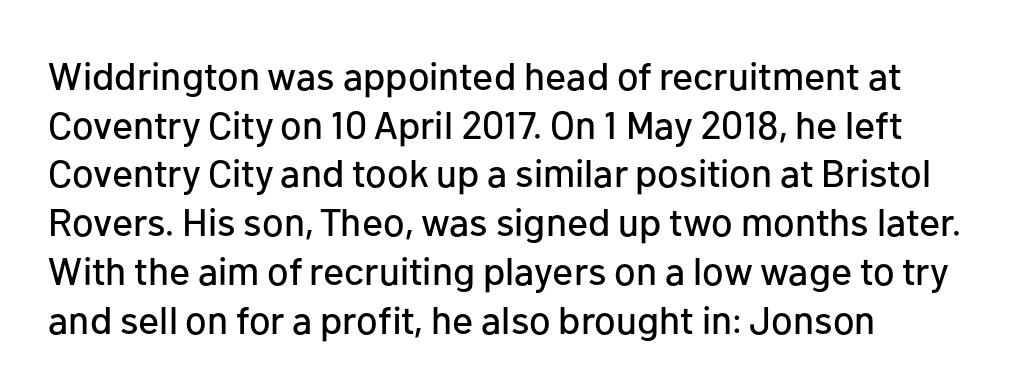
{"serif": "no", "italic": "no", "width": "normal", "stroke_contrast": "low", "x_height": "medium", "monospaced": "no", "underline": "no", "align": "left", "line_spacing": "normal", "line_spacing_ratio": 1.25, "letter_spacing": "normal", "letter_spacing_em": 0.0, "glyph_px": 39}
